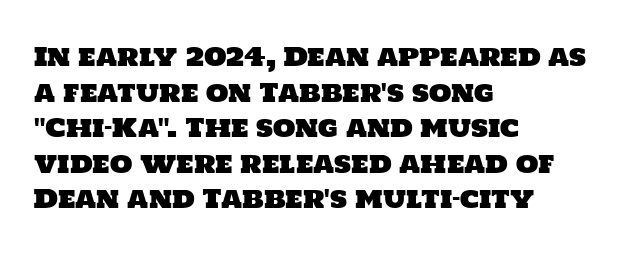
Underlining? Definitely not there. Line starts are locked; line ends wander. This rendering leaves character spacing at its baseline value. Evenly set lines give the paragraph a standard silhouette.
